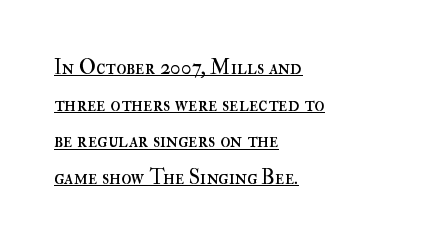
The image shows 21 px text type, upright; set left-aligned, line spacing 1.75x, normal letter spacing, underlined.
